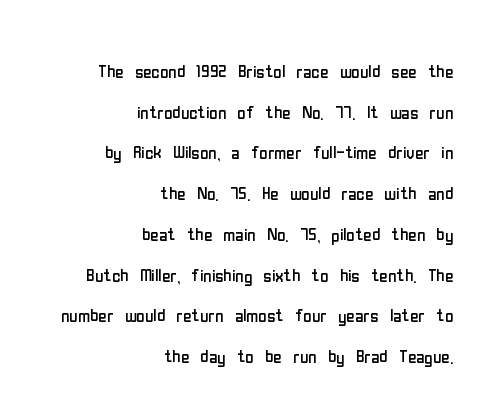
Q: Is the text bold? A: No.
Q: Is the text italic (slanted)? A: No, it is upright.
Q: Is the text underlined? A: No.
Q: How is the paragraph aligned? A: Right-aligned.
Q: Is the spacing between letters normal or unusually wide? A: Normal.
